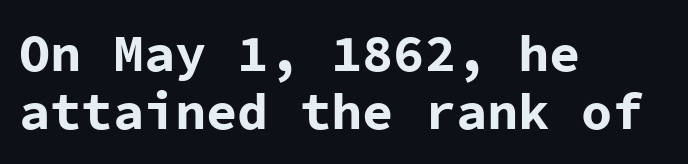
Reading down the column, the eye jumps only a short way to each next line. Monospaced: the letters line up in strict vertical columns. The horizontal fit of the characters is conventional and even. Layout note: lines flush left. The passage shown is typeset with a sans-serif family. The specimen reads as upright at a glance.
